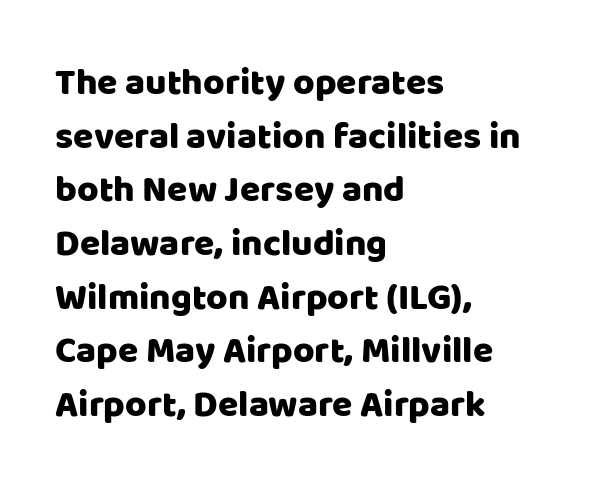
The image shows 37 px sans-serif type, upright; set left-aligned, normal line spacing (1.45x), normal letter spacing, not underlined; low stroke contrast and a large x-height.
